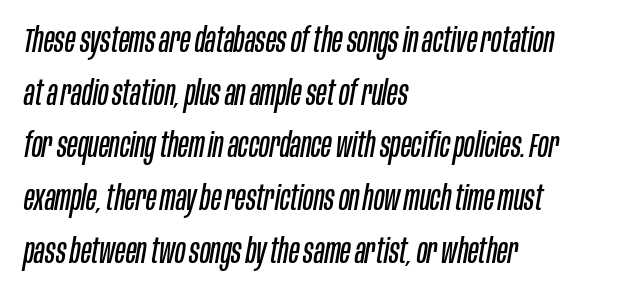
{"italic": "yes", "lean": "right", "slant_degrees": 10, "bold": "no", "weight": "regular", "width": "condensed", "stroke_contrast": "low", "x_height": "large", "monospaced": "no", "underline": "no", "align": "left", "line_spacing": "normal", "line_spacing_ratio": 1.55, "letter_spacing": "normal", "letter_spacing_em": 0.0, "glyph_px": 34}
